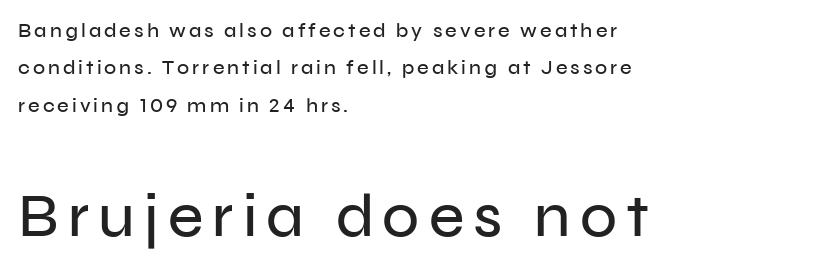
{"serif": "no", "italic": "no", "width": "normal", "stroke_contrast": "low", "x_height": "medium", "monospaced": "no", "underline": "no", "align": "left", "line_spacing_ratio": 1.87, "larger_block": "second", "size_ratio": 3.05, "glyph_px": 61}
